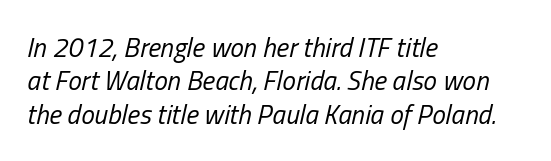
Q: Is the text bold? A: No.
Q: Is the text italic (slanted)? A: Yes, it leans right by about 13 degrees.
Q: Is the text underlined? A: No.
Q: How is the paragraph aligned? A: Left-aligned.
Q: Is the spacing between letters normal or unusually wide? A: Normal.
